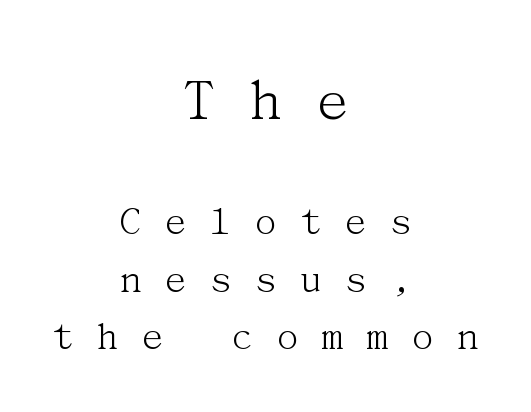
The image shows 64 px light serif type, upright; set centered, normal line spacing (1.34x), unusually wide letter spacing (+0.46 em), not underlined; the first (top) block is 1.49x larger; medium stroke contrast and a medium x-height.
